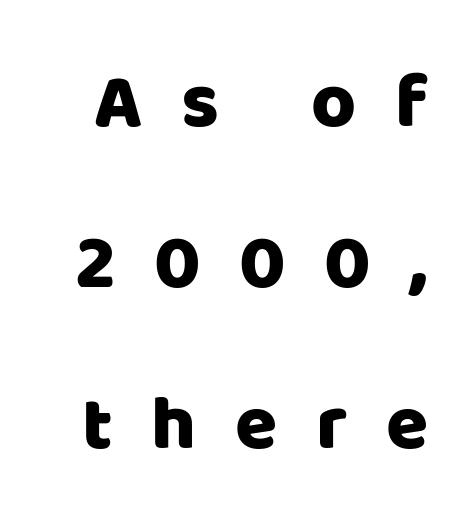
Q: Is the text italic (slanted)? A: No, it is upright.
Q: Is the typeface a serif or a sans-serif typeface? A: Sans-serif.
Q: Is the text underlined? A: No.
Q: Is the spacing between letters normal or unusually wide? A: Unusually wide.
Q: Is the spacing between lines tight, normal or loose? A: Loose.
Q: Width (condensed, normal, or wide)? A: Normal.
Q: Stroke contrast? A: Low.
Q: x-height? A: Large.
Q: Monospaced? A: No.
